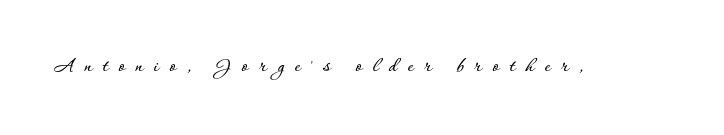
Q: Is the text italic (slanted)? A: Yes.
Q: Is the text underlined? A: No.
Q: Is the spacing between letters normal or unusually wide? A: Unusually wide.
